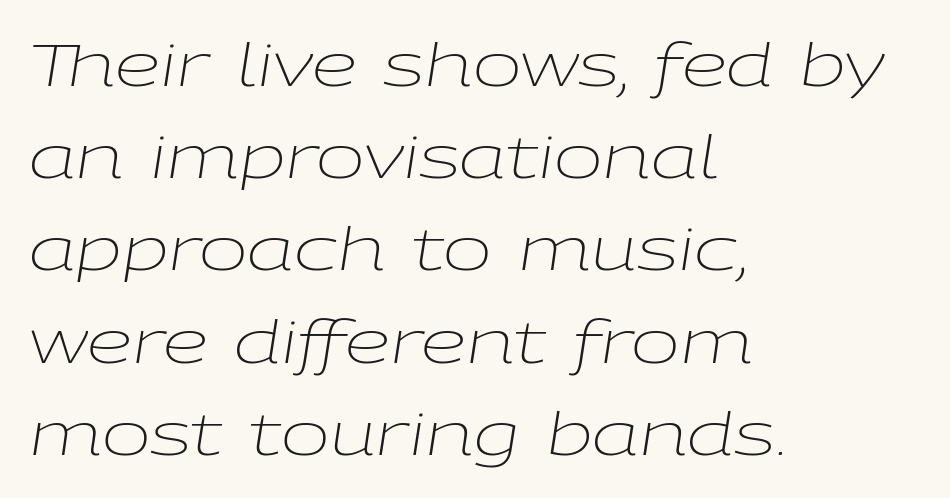
The image shows 58 px light, wide type, italic (leaning right); set left-aligned, normal line spacing (1.59x), normal letter spacing, not underlined; low stroke contrast and a medium x-height.
